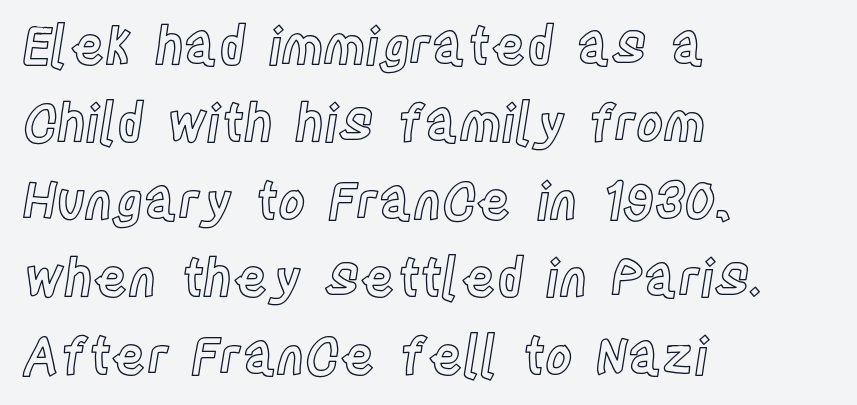
Clear beneath every line of the passage. These lines are rendered in a variable-pitch font. The compositor pushed each line to the left boundary.
